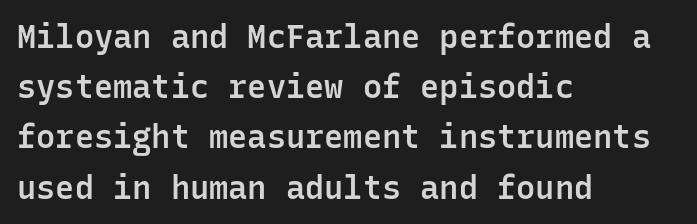
The image shows 32 px semibold sans-serif type, upright, monospaced; set left-aligned, normal line spacing (1.57x), normal letter spacing, not underlined; low stroke contrast and a medium x-height.
